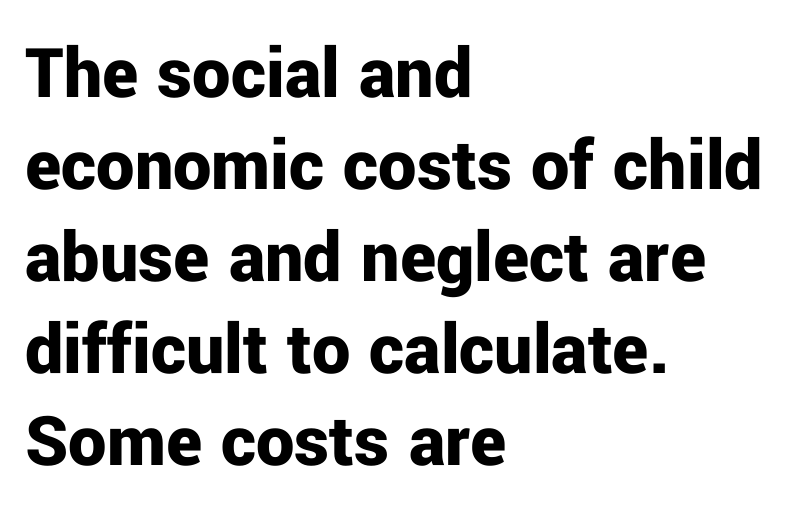
The image shows 76 px bold sans-serif type, upright; set left-aligned, line spacing 1.21x, normal letter spacing, not underlined; low stroke contrast and a medium x-height.
